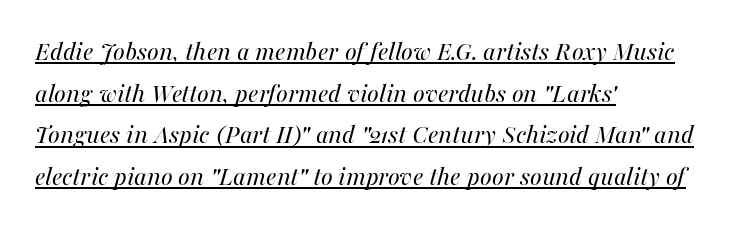
The image shows 28 px regular-weight type, italic (leaning right); set left-aligned, normal line spacing (1.49x), normal letter spacing, underlined; medium stroke contrast and a medium x-height.
